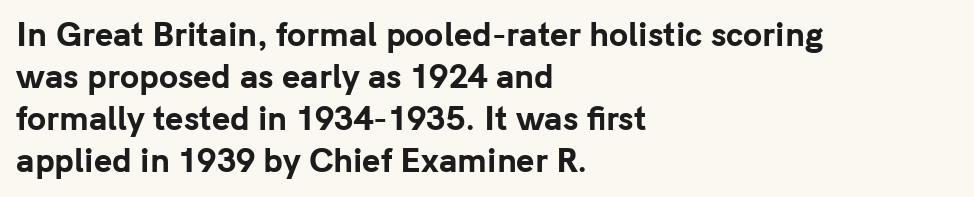
You can tell it's not italic because the verticals are truly vertical. The rows are spaced the way most documents space them. The type is set solid horizontally, with unmodified tracking. Clear beneath every line of the passage.
